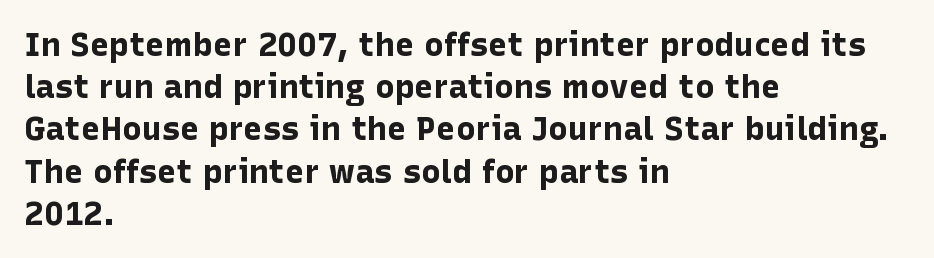
The image shows 33 px bold sans-serif type, upright; set left-aligned, normal line spacing (1.28x), normal letter spacing, not underlined; low stroke contrast and a medium x-height.
